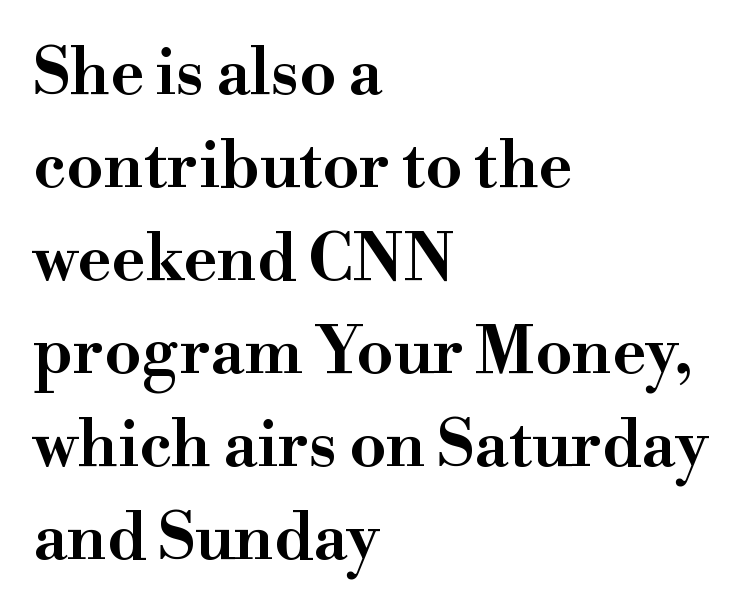
The image shows 65 px wide serif type, upright; set left-aligned, normal line spacing (1.43x), normal letter spacing, not underlined; high stroke contrast and a small x-height.
